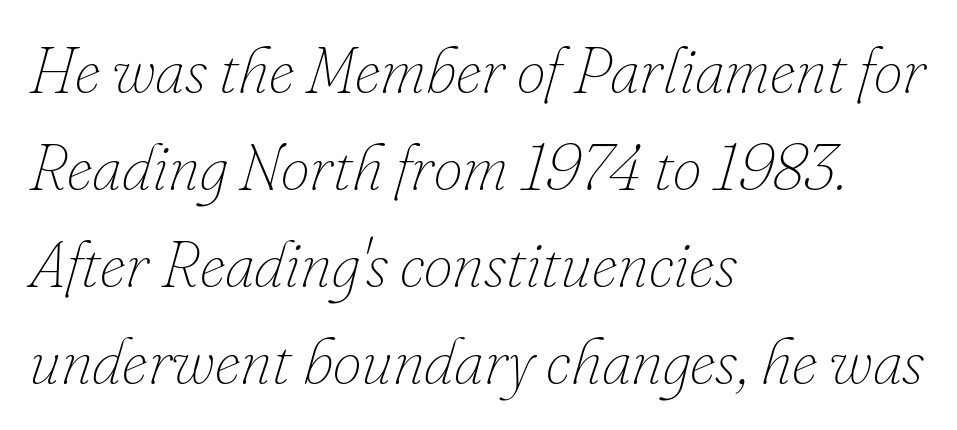
The image shows 65 px thin type, italic (leaning right); set left-aligned, normal line spacing (1.49x), normal letter spacing, not underlined; low stroke contrast and a small x-height.
